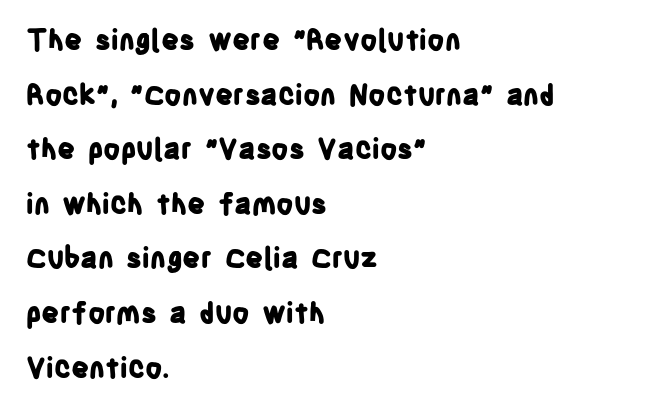
Left-aligned paragraph, ragged on the right. Widely set lines give the paragraph a tall, airy silhouette. The glyphs are unaccompanied by any horizontal stroke below them. Letterform terminals end flat and unadorned throughout the passage.
